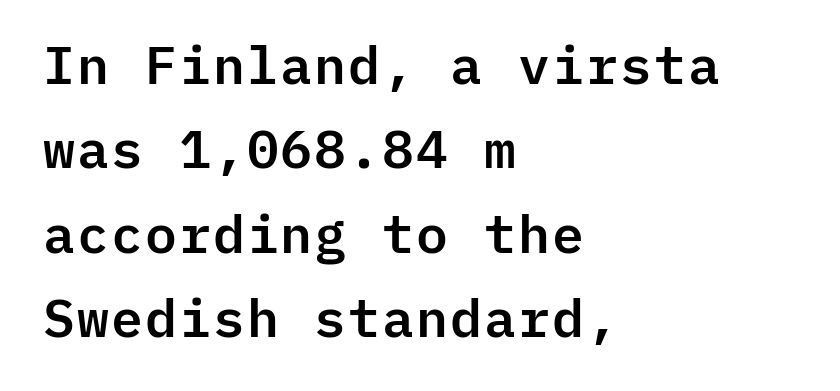
{"serif": "no", "italic": "no", "width": "normal", "stroke_contrast": "low", "x_height": "medium", "monospaced": "yes", "underline": "no", "align": "left", "line_spacing": "normal", "line_spacing_ratio": 1.59, "letter_spacing": "normal", "letter_spacing_em": 0.0, "glyph_px": 53}
